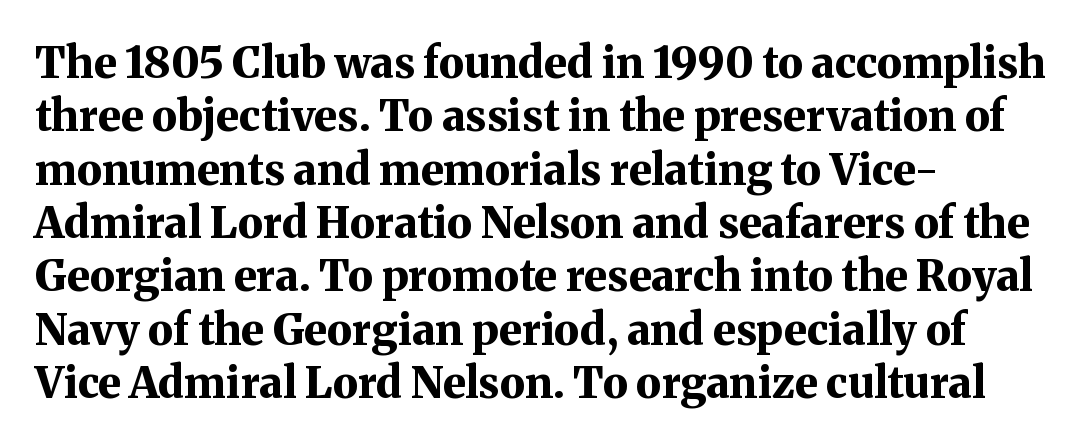
The image shows 43 px bold serif type, upright; set left-aligned, line spacing 1.24x, normal letter spacing, not underlined; medium stroke contrast and a medium x-height.
